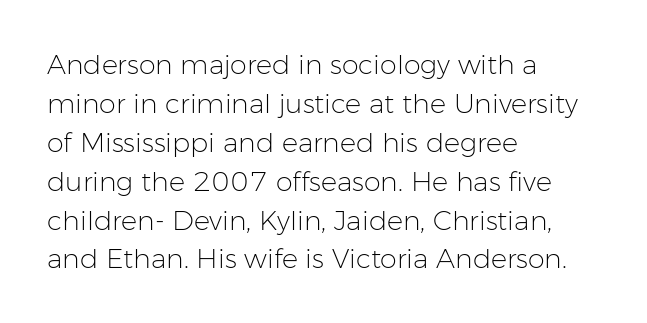
{"italic": "no", "bold": "no", "underline": "no", "align": "left", "line_spacing": "normal", "line_spacing_ratio": 1.44, "letter_spacing": "normal", "letter_spacing_em": 0.0, "glyph_px": 27}
